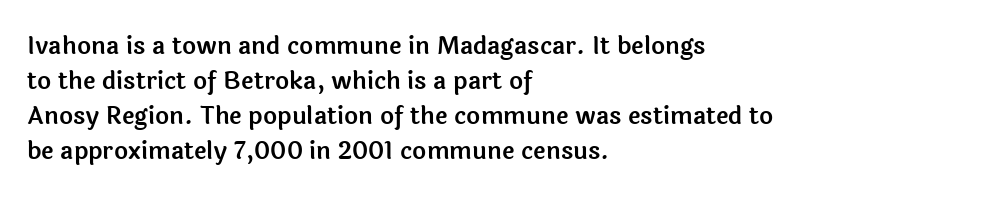
Style check: upright. The designer left line spacing at the default. Casual observation: everything's shoved over to the left. Tracking here is standard; glyphs follow each other at the usual distance. The foot of each line stays bare and open.
